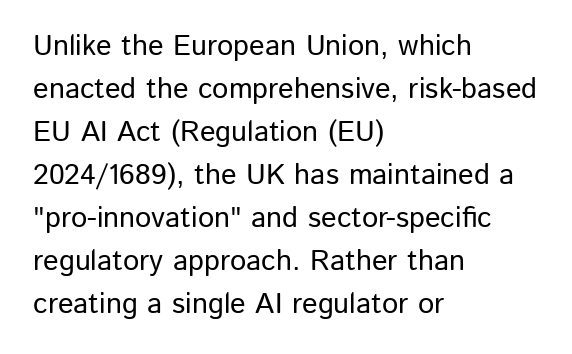
The image shows 29 px sans-serif type, upright; set left-aligned, normal line spacing (1.48x), normal letter spacing, not underlined; low stroke contrast and a medium x-height.
